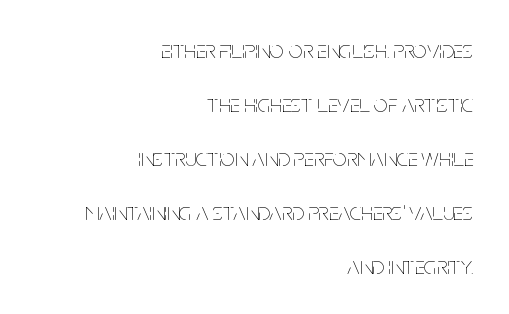
The strokes are not fattened; the text isn't bold. Line ends are locked; line starts wander. The horizontal fit of the characters is conventional and even. Is there any slant? The stems are plumb. The words here are not underlined.
